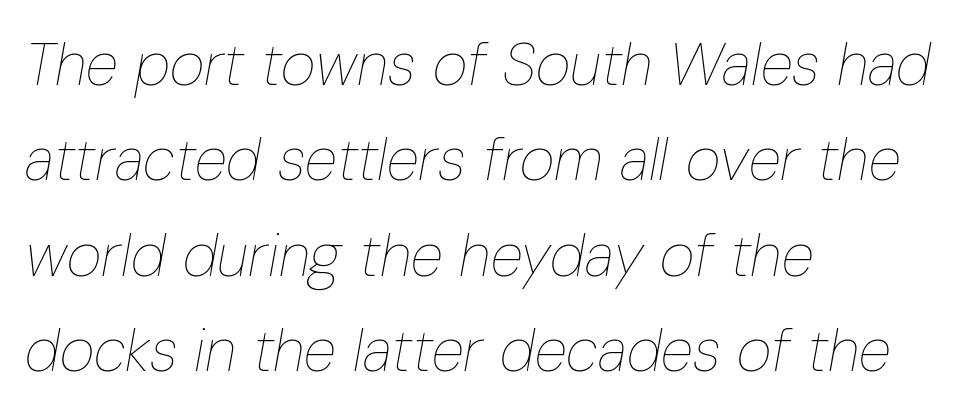
The image shows 60 px thin, condensed type, italic (leaning right); set left-aligned, normal line spacing (1.59x), normal letter spacing, not underlined; low stroke contrast and a medium x-height.
